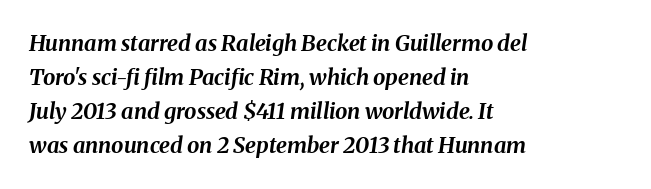
The image shows 22 px bold type, italic (leaning right); set left-aligned, normal line spacing (1.55x), normal letter spacing, not underlined.
